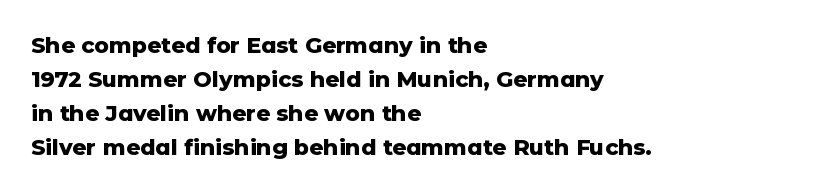
Q: Is the text bold? A: Yes.
Q: Is the text italic (slanted)? A: No, it is upright.
Q: Is the text underlined? A: No.
Q: How is the paragraph aligned? A: Left-aligned.
Q: Is the spacing between letters normal or unusually wide? A: Normal.
Q: Is the spacing between lines tight, normal or loose? A: Normal.
